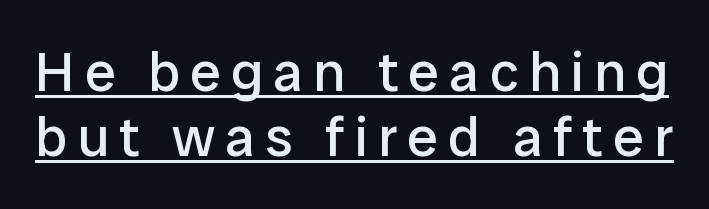
Q: Is the text bold? A: No.
Q: Is the text italic (slanted)? A: No, it is upright.
Q: Is the typeface a serif or a sans-serif typeface? A: Sans-serif.
Q: Is the text underlined? A: Yes.
Q: Width (condensed, normal, or wide)? A: Normal.
Q: Stroke contrast? A: Low.
Q: x-height? A: Medium.
Q: Monospaced? A: No.
